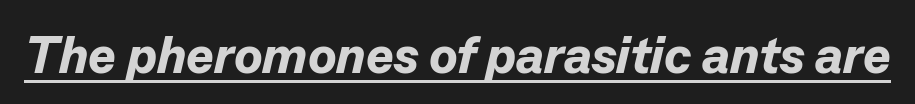
Varying glyph widths throughout — classic text-font behaviour. Compared with an ordinary text face, these strokes are far heavier — a full bold. Inter-character spacing is left at the font's built-in metrics. Does the lettering tilt? It does — this is italic.
